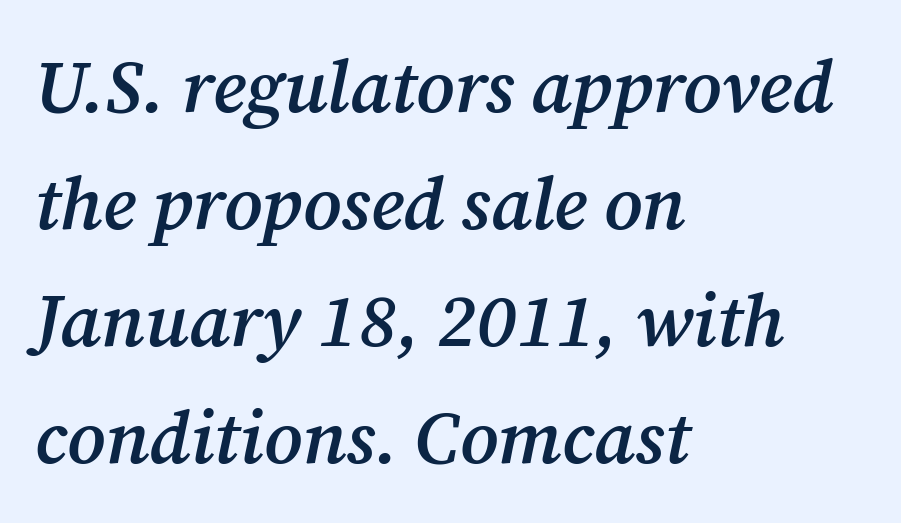
The characters display serif detailing at their extremities. Bold? Not quite — semibold, heavier than regular but stopping short. Yep, that's italic — everything's leaning. Rule under the text: the space is simply empty. You could not count columns in this text — the font is proportionally spaced. Is there much room between lines? A standard amount, neither cramped nor airy.
